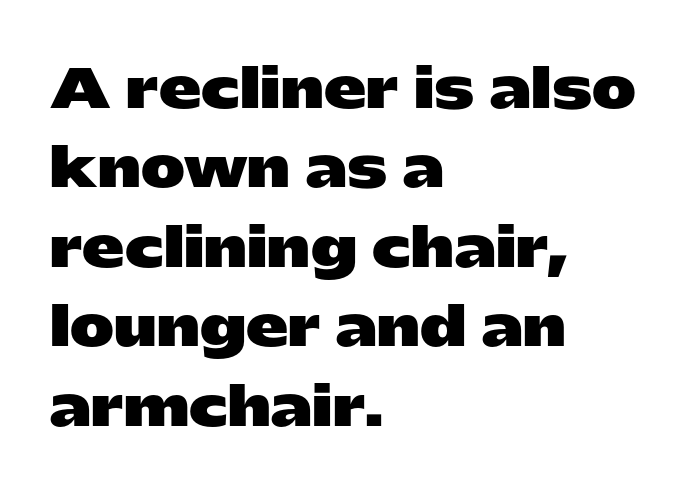
The image shows 53 px heavy, wide sans-serif type, upright; set left-aligned, normal line spacing (1.5x), normal letter spacing, not underlined; low stroke contrast and a medium x-height.
